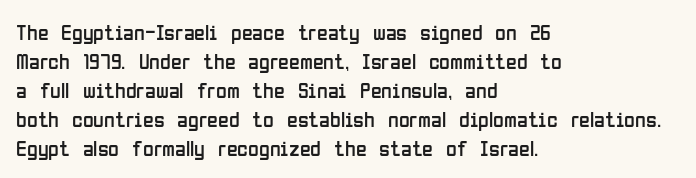
{"italic": "no", "bold": "no", "underline": "no", "align": "left", "line_spacing": "normal", "line_spacing_ratio": 1.32, "letter_spacing": "normal", "letter_spacing_em": 0.0, "glyph_px": 22}
